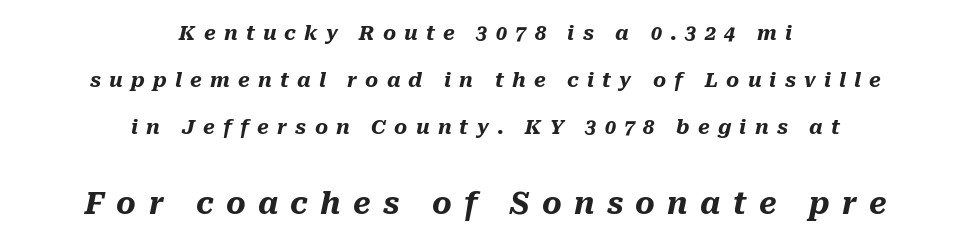
Q: Is the text bold? A: Yes.
Q: Is the text italic (slanted)? A: Yes, it leans right by about 10 degrees.
Q: Is the text underlined? A: No.
Q: How is the paragraph aligned? A: Centered.
Q: Is the spacing between letters normal or unusually wide? A: Unusually wide.
Q: Is the spacing between lines tight, normal or loose? A: Loose.
Q: Which block of text is set in a larger size, the first (top) or the second (bottom)? A: The second (bottom) one.
Q: Width (condensed, normal, or wide)? A: Normal.
Q: Stroke contrast? A: Medium.
Q: x-height? A: Medium.
Q: Monospaced? A: No.
